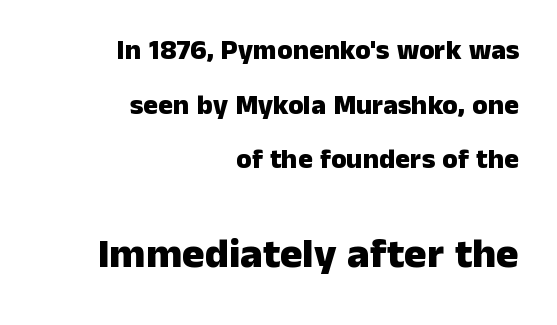
The letters are bold, with thick, heavy strokes. Each line ends at the same right margin while the left side varies. Is this a fixed-width face? No — the glyphs have proportional, varying widths. No extra tracking has been applied to these lines. Quick note: underline off.
